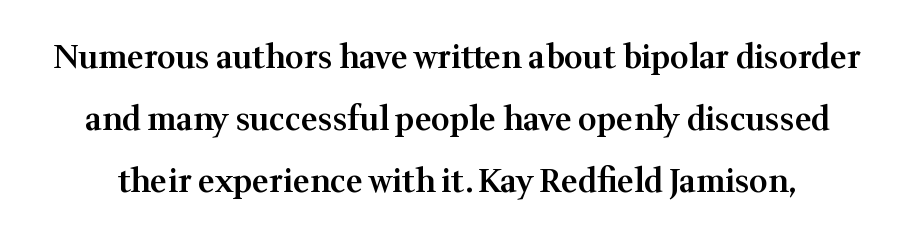
The image shows 32 px semibold serif type, upright; set loose line spacing (1.94x), normal letter spacing, not underlined; medium stroke contrast and a medium x-height.
